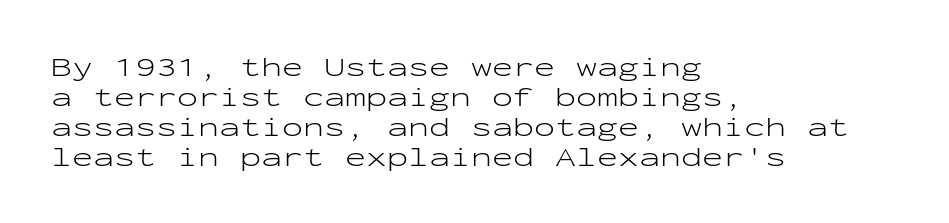
The area under the type is left untouched. These lines were composed using upright roman letters. In terms of letterspacing, this is plain default setting. Does the copy run flush right? No — it runs flush left. Type style note: lacks serifs. Heft: none added — not bold.
